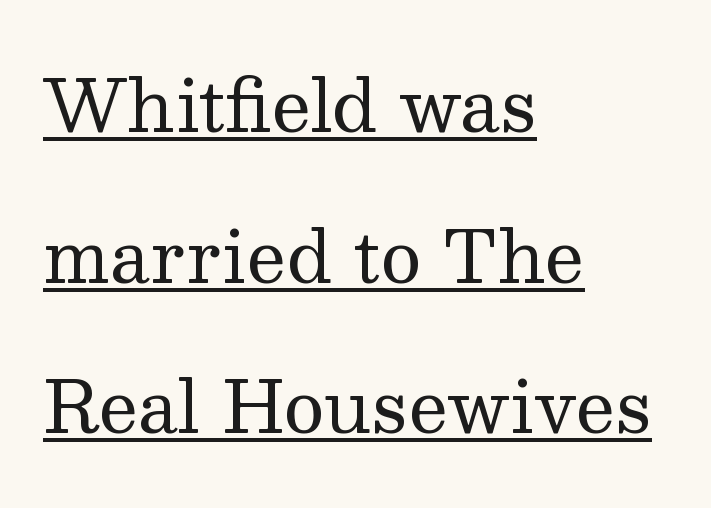
The image shows 71 px regular-weight serif type, upright; set left-aligned, loose line spacing (2.12x), normal letter spacing, underlined; medium stroke contrast and a medium x-height.
